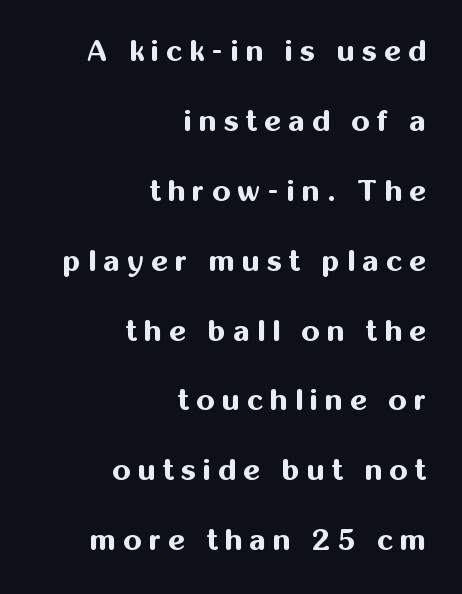
Q: Is the text bold? A: Yes.
Q: Is the text italic (slanted)? A: No, it is upright.
Q: Is the typeface a serif or a sans-serif typeface? A: Sans-serif.
Q: Is the text underlined? A: No.
Q: How is the paragraph aligned? A: Right-aligned.
Q: Is the spacing between letters normal or unusually wide? A: Unusually wide.
Q: Is the spacing between lines tight, normal or loose? A: Loose.
Q: Width (condensed, normal, or wide)? A: Normal.
Q: Stroke contrast? A: Medium.
Q: x-height? A: Medium.
Q: Monospaced? A: No.
